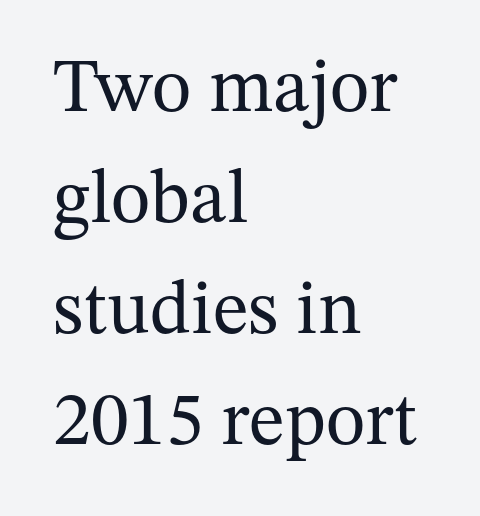
The image shows 76 px regular-weight serif type, upright; set left-aligned, normal line spacing (1.46x), normal letter spacing, not underlined; medium stroke contrast and a medium x-height.
